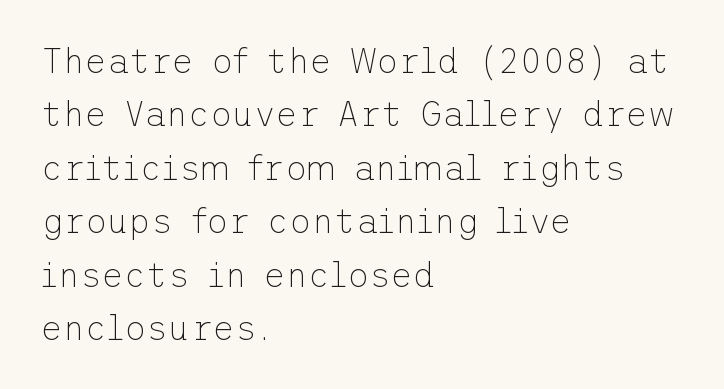
The image shows 34 px thin sans-serif type, upright; set left-aligned, normal line spacing (1.57x), normal letter spacing, not underlined; low stroke contrast and a medium x-height.
